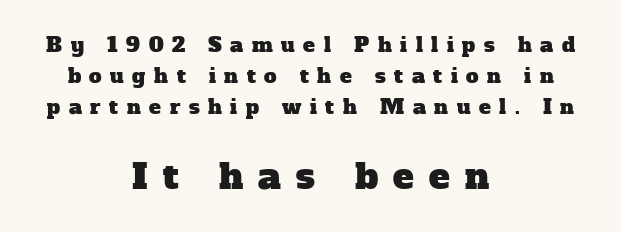
Q: Is the typeface a serif or a sans-serif typeface? A: Serif.
Q: Is the text underlined? A: No.
Q: How is the paragraph aligned? A: Centered.
Q: Is the spacing between letters normal or unusually wide? A: Unusually wide.
Q: Is the spacing between lines tight, normal or loose? A: Normal.
Q: Which block of text is set in a larger size, the first (top) or the second (bottom)? A: The second (bottom) one.
Q: Width (condensed, normal, or wide)? A: Normal.
Q: Stroke contrast? A: Low.
Q: x-height? A: Medium.
Q: Monospaced? A: No.
